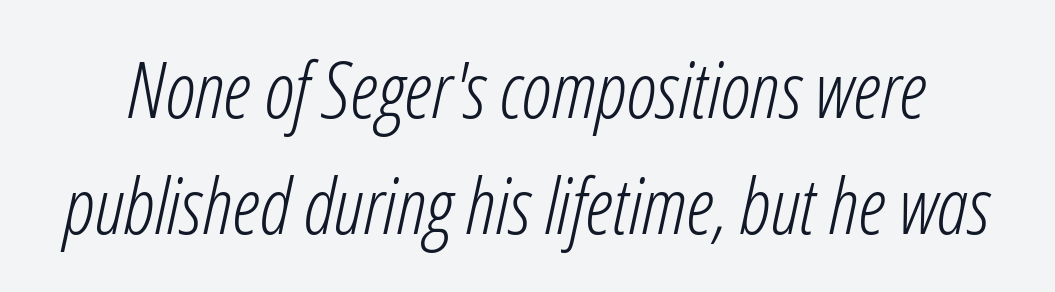
Q: Is the text bold? A: No.
Q: Is the text italic (slanted)? A: Yes, it leans right by about 12 degrees.
Q: Is the text underlined? A: No.
Q: Is the spacing between letters normal or unusually wide? A: Normal.
Q: Is the spacing between lines tight, normal or loose? A: Normal.
Q: Width (condensed, normal, or wide)? A: Condensed.
Q: Stroke contrast? A: Low.
Q: x-height? A: Medium.
Q: Monospaced? A: No.
